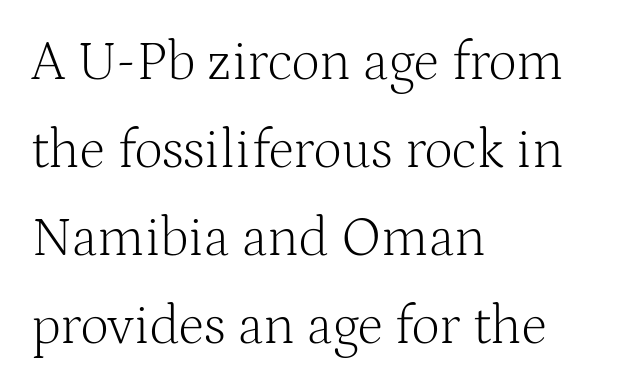
{"serif": "yes", "italic": "no", "bold": "no", "weight": "light", "width": "normal", "stroke_contrast": "medium", "x_height": "medium", "monospaced": "no", "underline": "no", "align": "left", "line_spacing": "normal", "line_spacing_ratio": 1.6, "letter_spacing": "normal", "letter_spacing_em": 0.0, "glyph_px": 55}
